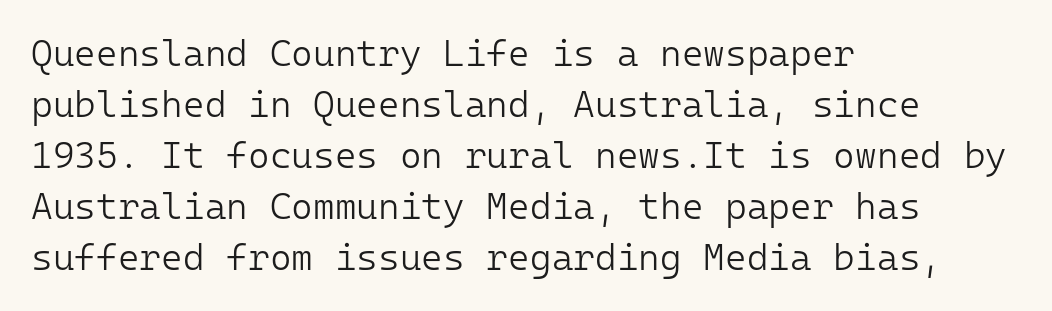
The typography opts for an upright posture over an oblique one. Is there much room between lines? A standard amount, neither cramped nor airy. On a weight scale, this lands at 450 or below. Casual observation: everything's shoved over to the left. No feet cap the strokes, marking this as sans-serif type.
